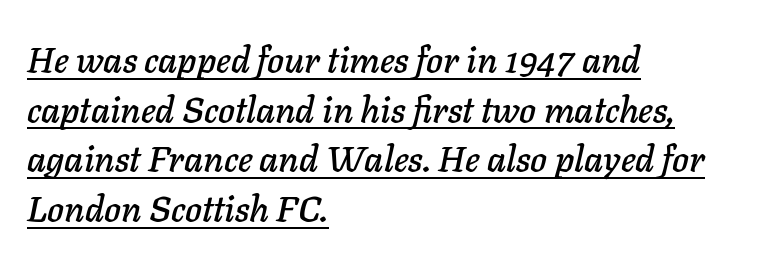
The image shows 36 px text type, italic (leaning right); set left-aligned, normal line spacing (1.38x), normal letter spacing, underlined; low stroke contrast and a medium x-height.
